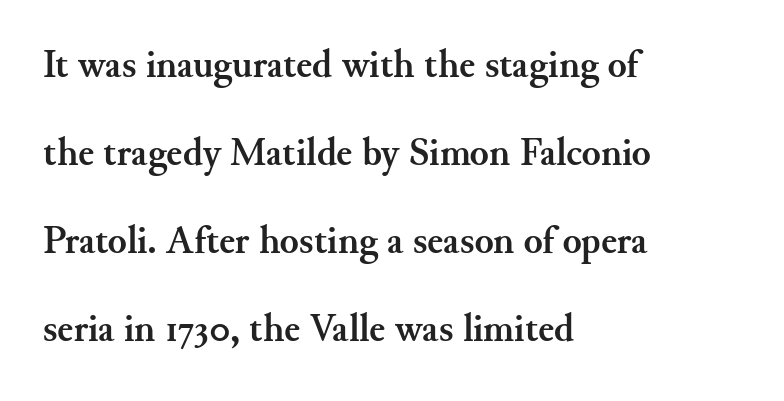
The image shows 39 px semibold serif type, upright; set left-aligned, loose line spacing (2.26x), normal letter spacing, not underlined; medium stroke contrast and a small x-height.
